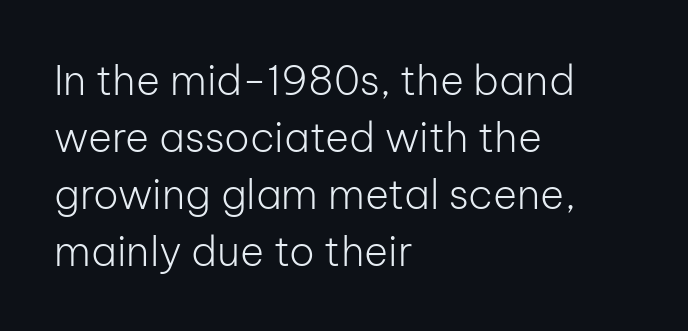
{"serif": "no", "italic": "no", "bold": "no", "weight": "light", "width": "normal", "stroke_contrast": "low", "x_height": "medium", "monospaced": "no", "underline": "no", "align": "left", "line_spacing": "normal", "line_spacing_ratio": 1.39, "letter_spacing": "normal", "letter_spacing_em": 0.0, "glyph_px": 41}
